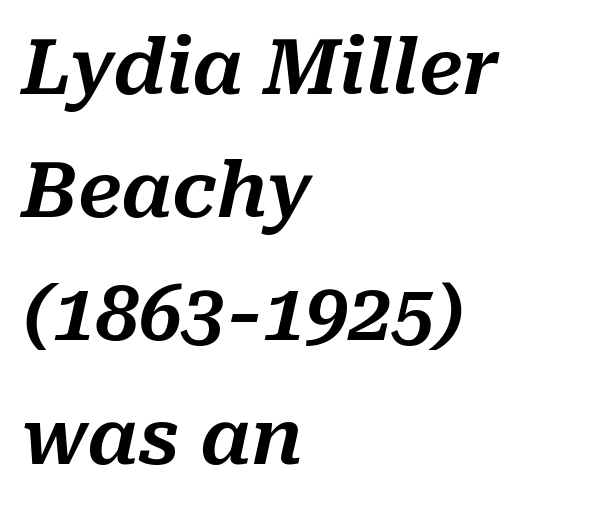
{"italic": "yes", "lean": "right", "slant_degrees": 10, "width": "normal", "stroke_contrast": "medium", "x_height": "medium", "monospaced": "no", "underline": "no", "align": "left", "line_spacing": "normal", "line_spacing_ratio": 1.6, "letter_spacing": "normal", "letter_spacing_em": 0.0, "glyph_px": 77}
